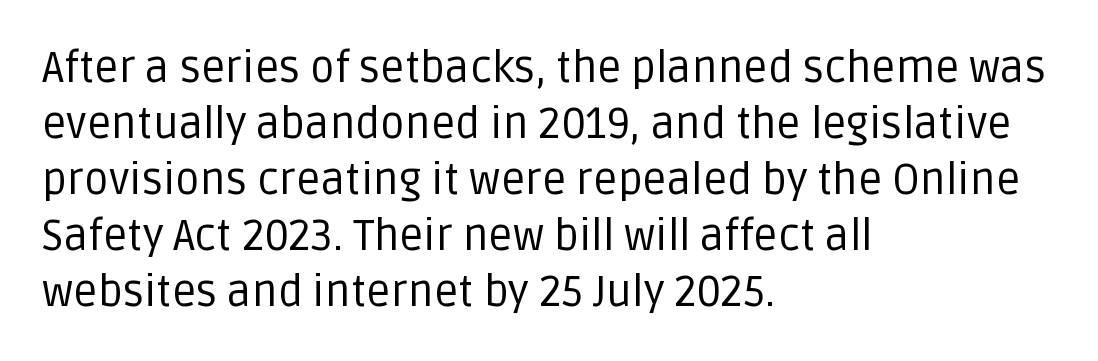
Vertical stems look standard width or narrower in stroke. The strip under each line holds only bare page. Left-aligned paragraph, ragged on the right. The lettering holds an erect, upright posture throughout.
